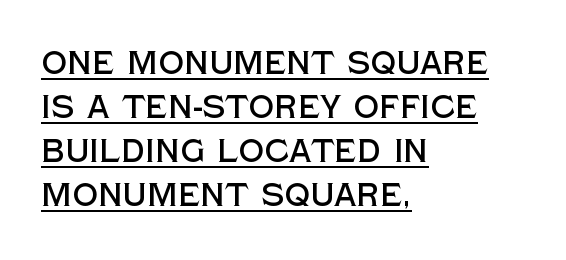
Q: Is the text italic (slanted)? A: No, it is upright.
Q: Is the typeface a serif or a sans-serif typeface? A: Sans-serif.
Q: Is the text underlined? A: Yes.
Q: How is the paragraph aligned? A: Left-aligned.
Q: Is the spacing between letters normal or unusually wide? A: Normal.
Q: Is the spacing between lines tight, normal or loose? A: Normal.
Q: Width (condensed, normal, or wide)? A: Normal.
Q: x-height? A: Large.
Q: Monospaced? A: No.
